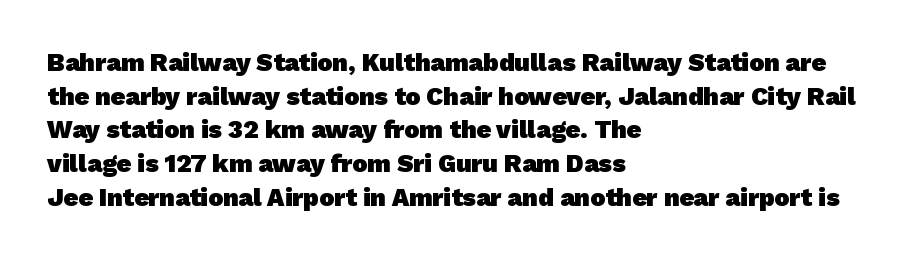
The image shows 25 px bold type; set left-aligned, normal line spacing (1.35x), normal letter spacing, not underlined.
